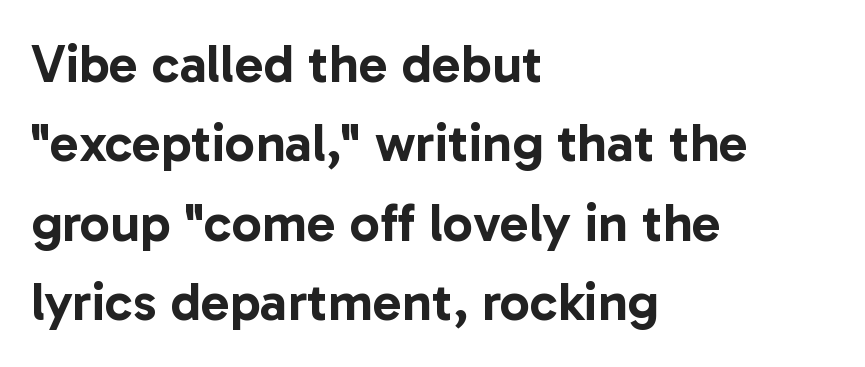
Q: Is the text italic (slanted)? A: No, it is upright.
Q: Is the typeface a serif or a sans-serif typeface? A: Sans-serif.
Q: Is the text underlined? A: No.
Q: How is the paragraph aligned? A: Left-aligned.
Q: Is the spacing between letters normal or unusually wide? A: Normal.
Q: Is the spacing between lines tight, normal or loose? A: Normal.
Q: Width (condensed, normal, or wide)? A: Normal.
Q: Stroke contrast? A: Low.
Q: x-height? A: Medium.
Q: Monospaced? A: No.
